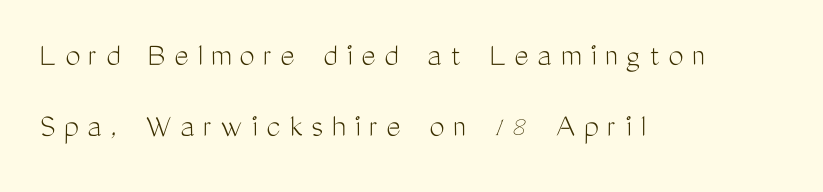
The image shows 34 px light, condensed sans-serif type, upright; set left-aligned, loose line spacing (2.09x), unusually wide letter spacing (+0.25 em), not underlined; medium stroke contrast and a medium x-height.
